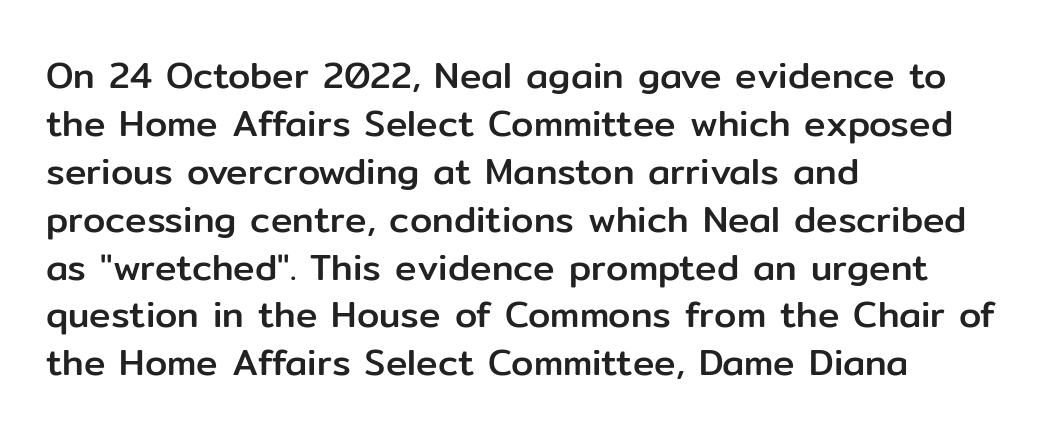
The image shows 36 px sans-serif type, upright; set left-aligned, normal line spacing (1.33x), normal letter spacing, not underlined; low stroke contrast and a medium x-height.
